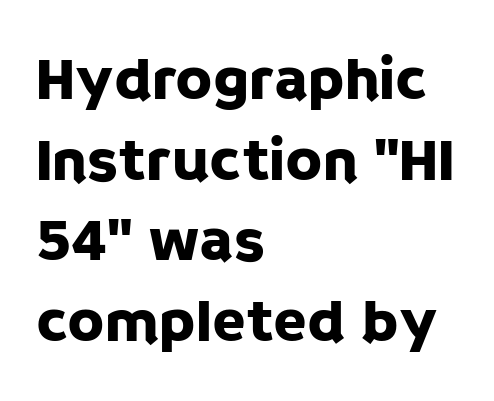
{"serif": "no", "italic": "no", "width": "normal", "stroke_contrast": "low", "x_height": "large", "monospaced": "no", "underline": "no", "align": "left", "line_spacing": "normal", "line_spacing_ratio": 1.32, "letter_spacing": "normal", "letter_spacing_em": 0.0, "glyph_px": 61}
